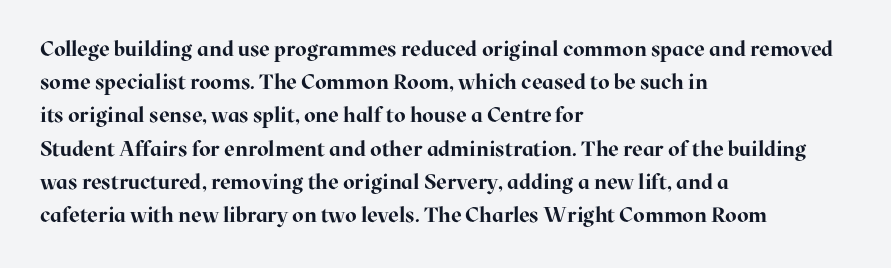
The font is running at its bold setting. Letters rest on an invisible, unmarked baseline. Students, note that the glyphs here touch the page at normal intervals. The rendering anchors every line to the left-hand side.
